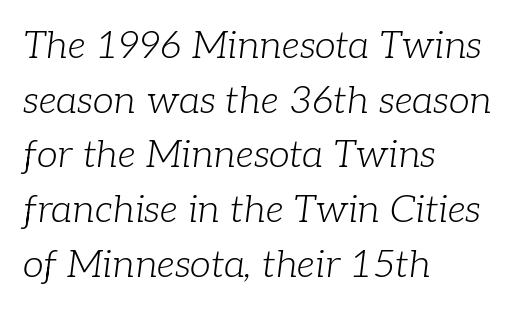
Q: Is the text bold? A: No.
Q: Is the text italic (slanted)? A: Yes, it leans right by about 7 degrees.
Q: Is the typeface a serif or a sans-serif typeface? A: Serif.
Q: Is the text underlined? A: No.
Q: How is the paragraph aligned? A: Left-aligned.
Q: Is the spacing between letters normal or unusually wide? A: Normal.
Q: Is the spacing between lines tight, normal or loose? A: Normal.
Q: Width (condensed, normal, or wide)? A: Normal.
Q: Stroke contrast? A: Low.
Q: x-height? A: Medium.
Q: Monospaced? A: No.
